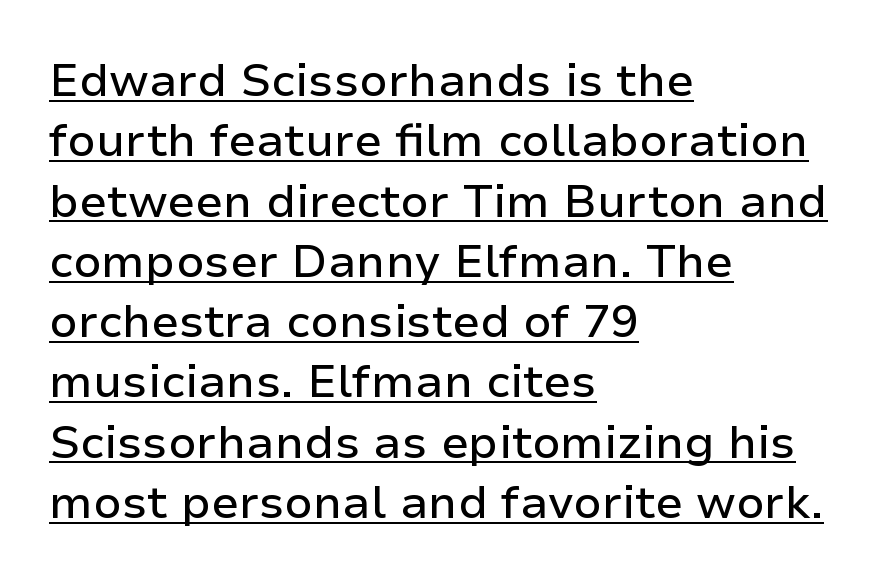
{"serif": "no", "italic": "no", "width": "normal", "stroke_contrast": "low", "x_height": "medium", "monospaced": "no", "underline": "yes", "align": "left", "line_spacing": "normal", "line_spacing_ratio": 1.31, "letter_spacing": "normal", "letter_spacing_em": 0.0, "glyph_px": 46}
